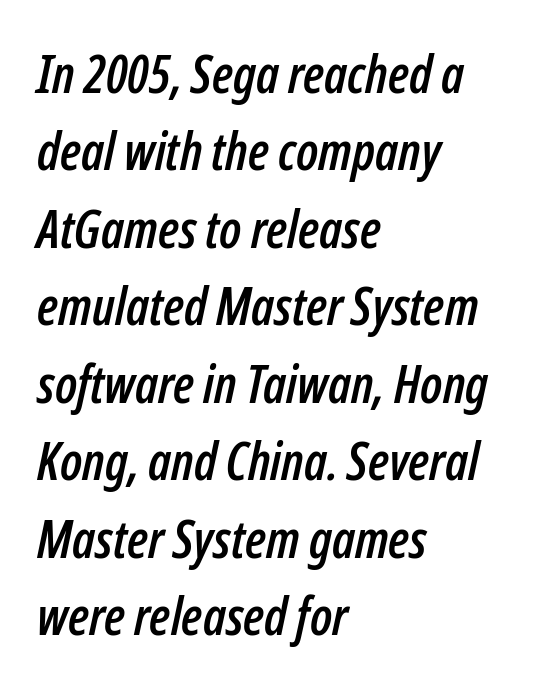
Line starts are locked; line ends wander. In terms of letterspacing, this is plain default setting. A clean baseline with only descenders dipping below it. It's the slanting kind of type. Line spacing here is normal.
